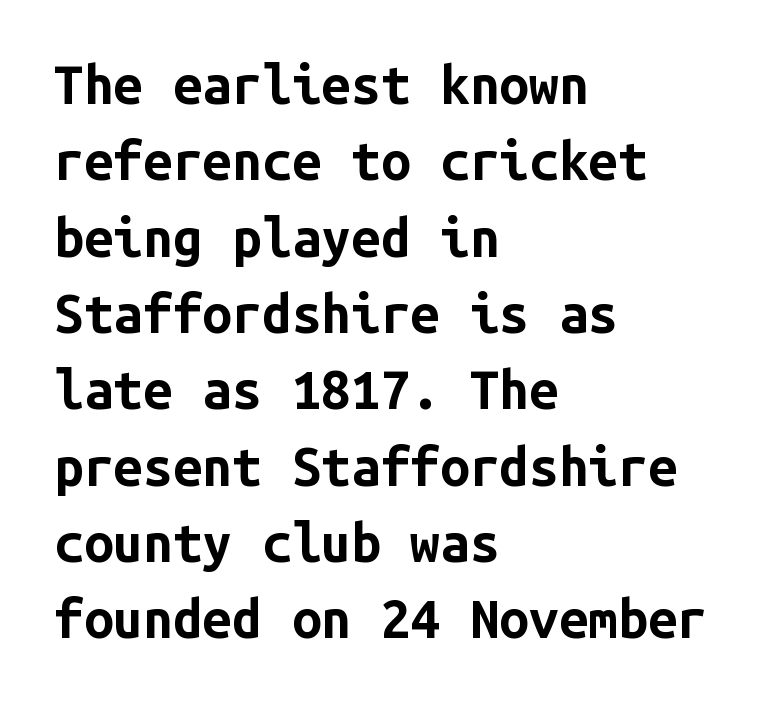
{"serif": "no", "italic": "no", "bold": "yes", "weight": "bold", "width": "normal", "stroke_contrast": "low", "x_height": "medium", "monospaced": "yes", "underline": "no", "align": "left", "line_spacing": "normal", "line_spacing_ratio": 1.44, "letter_spacing": "normal", "letter_spacing_em": 0.0, "glyph_px": 53}
